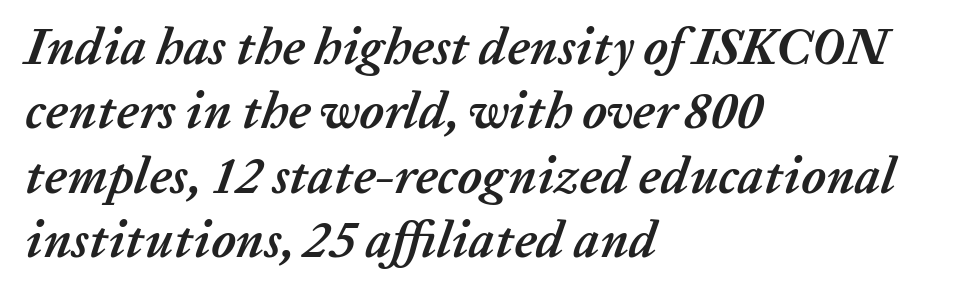
{"italic": "yes", "lean": "right", "slant_degrees": 20, "bold": "yes", "weight": "semibold", "width": "normal", "stroke_contrast": "low", "x_height": "medium", "monospaced": "no", "underline": "no", "align": "left", "line_spacing": "normal", "line_spacing_ratio": 1.26, "letter_spacing": "normal", "letter_spacing_em": 0.0, "glyph_px": 51}
